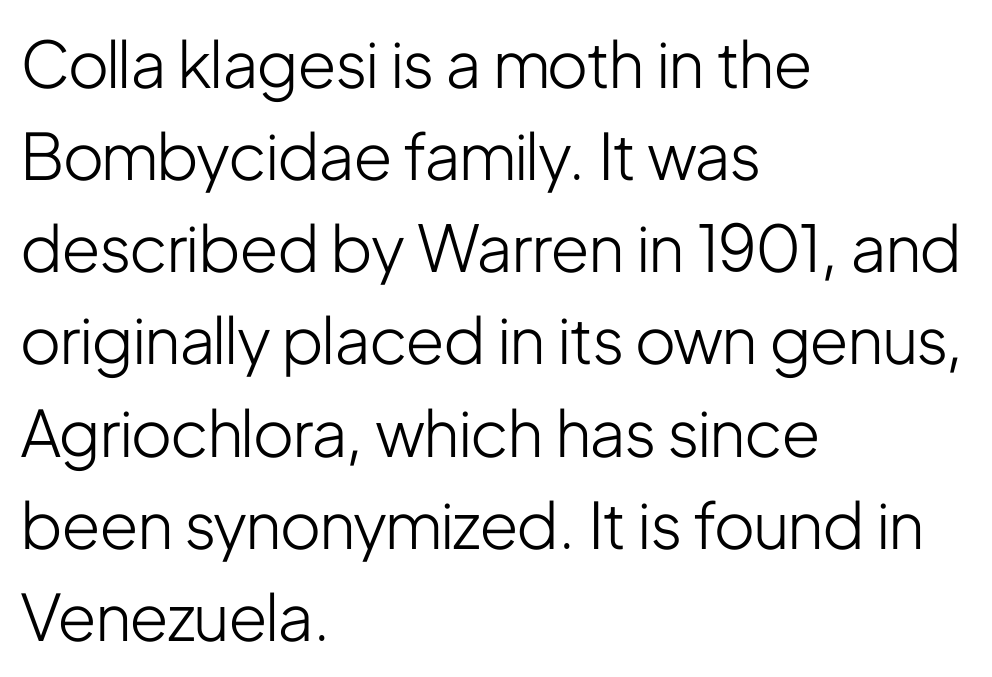
Q: Is the text bold? A: No.
Q: Is the text italic (slanted)? A: No, it is upright.
Q: Is the typeface a serif or a sans-serif typeface? A: Sans-serif.
Q: Is the text underlined? A: No.
Q: How is the paragraph aligned? A: Left-aligned.
Q: Is the spacing between letters normal or unusually wide? A: Normal.
Q: Is the spacing between lines tight, normal or loose? A: Normal.
Q: Width (condensed, normal, or wide)? A: Condensed.
Q: Stroke contrast? A: Low.
Q: x-height? A: Medium.
Q: Monospaced? A: No.
